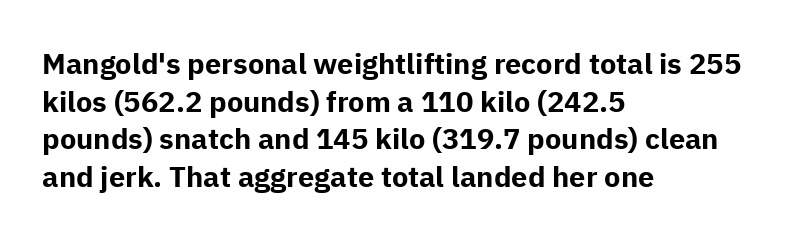
The image shows 29 px bold sans-serif type, upright; set left-aligned, normal line spacing (1.3x), normal letter spacing, not underlined; low stroke contrast and a medium x-height.
